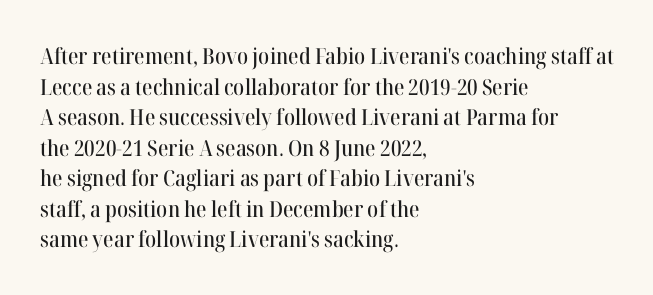
If you drew a line through each stem, it would be perfectly vertical. Honestly, the letter spacing is just normal — you wouldn't notice it. The words here are not underlined. Notice how the passage keeps a crisp vertical edge on the left only. Interline gaps are of average width in this sample.
